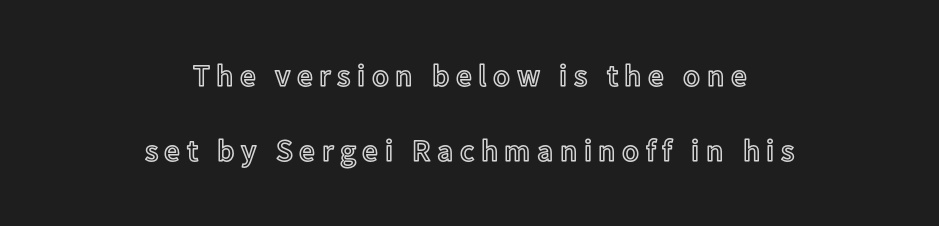
{"italic": "no", "width": "normal", "x_height": "medium", "monospaced": "no", "underline": "no", "align": "center", "line_spacing": "loose", "line_spacing_ratio": 2.43, "letter_spacing": "wide", "letter_spacing_em": 0.21, "glyph_px": 31}
